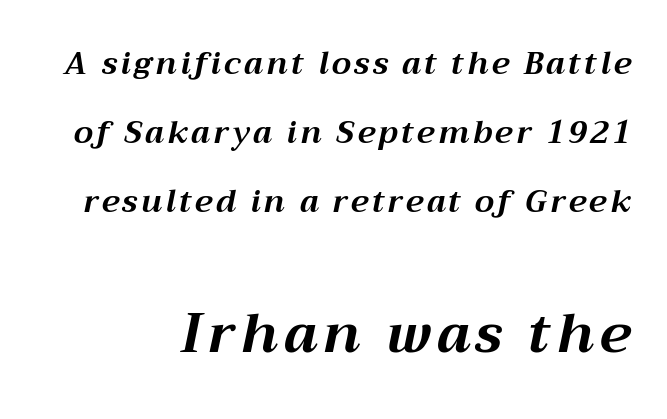
The image shows 55 px bold type, italic (leaning right); set loose line spacing (2.22x), not underlined; the second (bottom) block is 1.77x larger; medium stroke contrast and a medium x-height.
